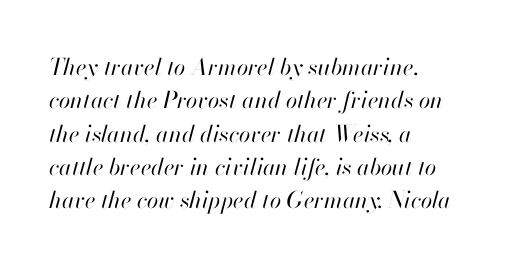
Summary of weight: not heavy and not bold. Any mark beneath the type? The region is blank. Leading: standard. If you drew a ruler down the left edge, every line would touch it. Words appear dense and cohesive because spacing is normal.
